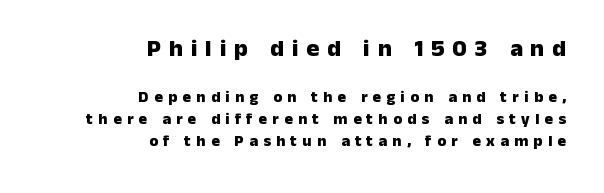
Plenty of ink on the page — the face is bold. The line texture is sparse and dotted thanks to wide tracking. The setting favours the right margin, as signatures and pull-quotes sometimes do. A bare baseline throughout the passage. Large over small — that's the arrangement of the two blocks here. If you measured baseline to baseline, you'd find a middling distance.
